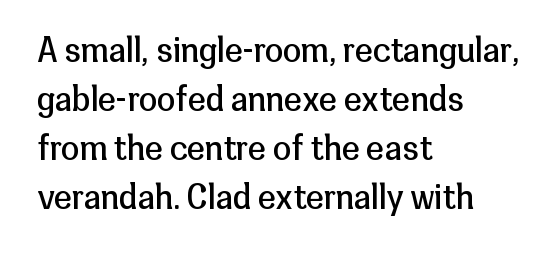
The image shows 33 px regular-weight sans-serif type, upright; set left-aligned, normal line spacing (1.48x), normal letter spacing, not underlined; low stroke contrast and a medium x-height.
